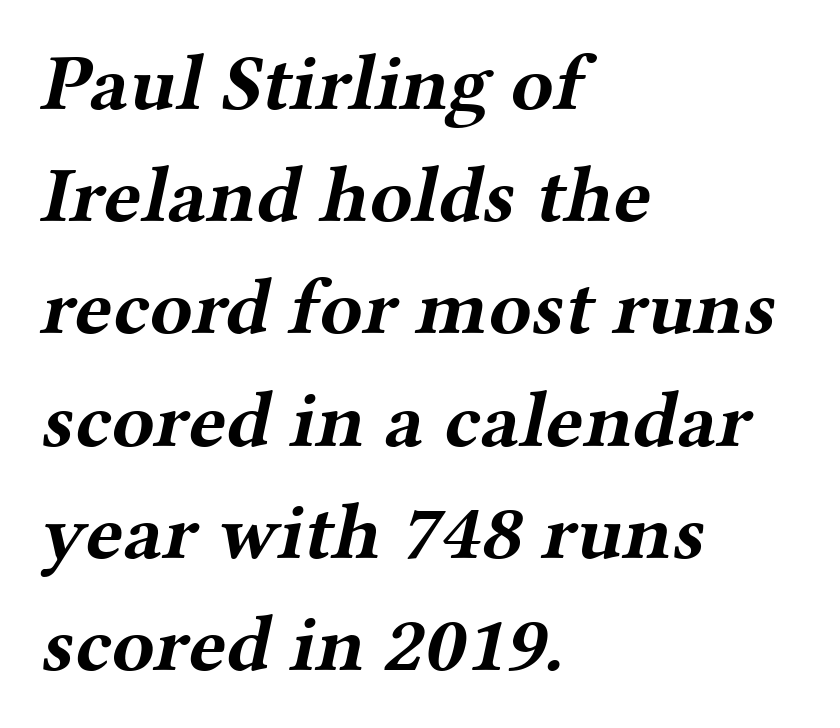
The face used here is proportionally spaced, like ordinary book or web type. The glyphs in this specimen are seriffed. These lines stack with their left ends in a neat column. A bare baseline throughout the passage. The font is running at its bold setting. Nobody touched the tracking dial on this one.
